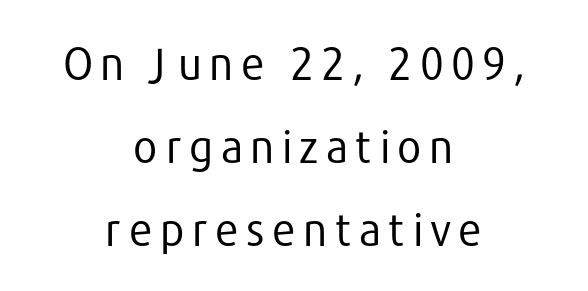
The image shows 44 px regular-weight sans-serif type, upright; set centered, line spacing 1.89x, not underlined; low stroke contrast and a medium x-height.
